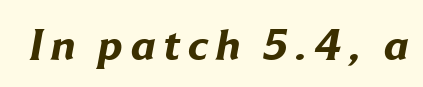
Q: Is the text bold? A: Yes.
Q: Is the typeface a serif or a sans-serif typeface? A: Sans-serif.
Q: Is the text underlined? A: No.
Q: Width (condensed, normal, or wide)? A: Normal.
Q: Stroke contrast? A: Low.
Q: x-height? A: Medium.
Q: Monospaced? A: No.
